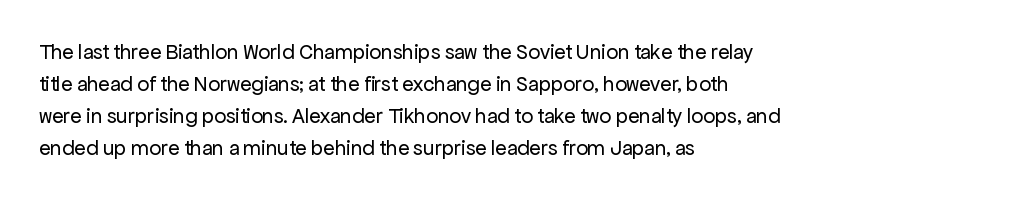
{"italic": "no", "bold": "no", "underline": "no", "align": "left", "line_spacing": "normal", "line_spacing_ratio": 1.53, "letter_spacing": "normal", "letter_spacing_em": 0.0, "glyph_px": 21}
